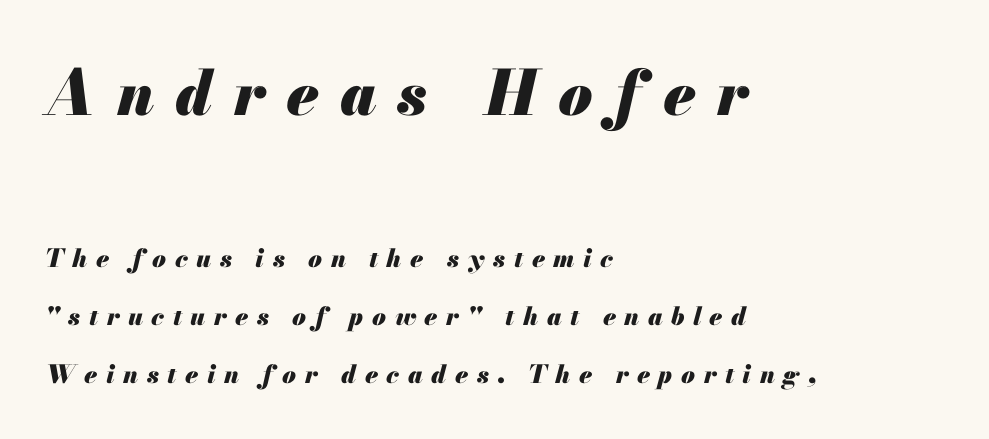
{"italic": "yes", "lean": "right", "slant_degrees": 13, "bold": "yes", "weight": "heavy", "width": "normal", "stroke_contrast": "medium", "x_height": "small", "monospaced": "no", "underline": "no", "align": "left", "line_spacing": "loose", "line_spacing_ratio": 2.32, "letter_spacing": "wide", "letter_spacing_em": 0.34, "larger_block": "first", "size_ratio": 2.48, "glyph_px": 62}
